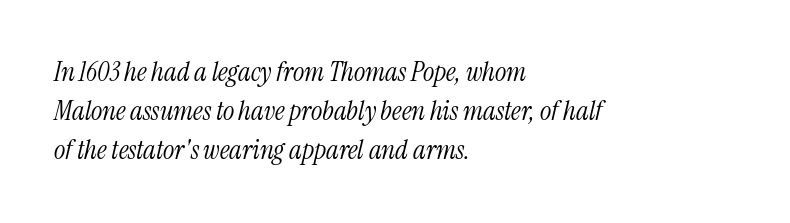
One-word summary of the alignment: left. The zone under the glyphs is completely vacant. Rendered with sloped, italic letterforms. Vertical stems look standard width or narrower in stroke. A typesetter would call this leading conventional body-copy spacing. How are the letters spaced? Ordinarily, with no added tracking.
